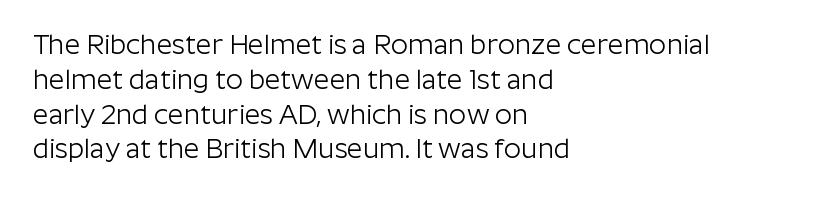
The image shows 27 px text type, upright; set left-aligned, normal line spacing (1.29x), normal letter spacing, not underlined.
